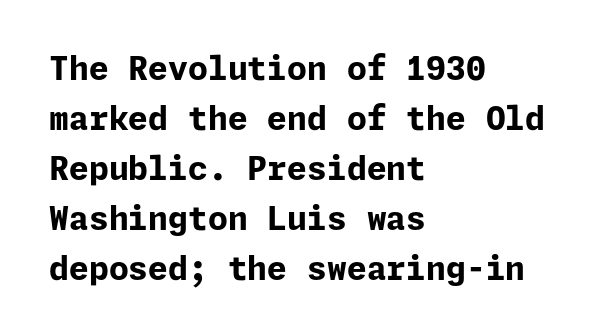
Bare-footed words on every line. Where is the straight margin? On the left. You'd pick this weight for a headline — it's a proper bold. One glance says typical: line gaps are just what's usual.
